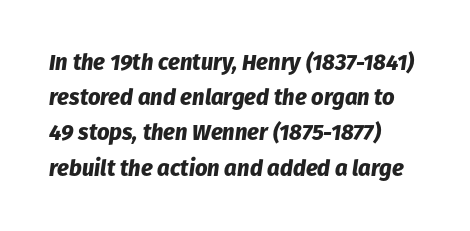
Glyph-to-glyph distance matches everyday printed text. Compared with ordinary roman type, these characters are visibly tilted. The specimen omits any rule beneath the text block's lines. A typesetter would call this leading conventional body-copy spacing. Horizontally, the lines are justified to the leading edge only.
